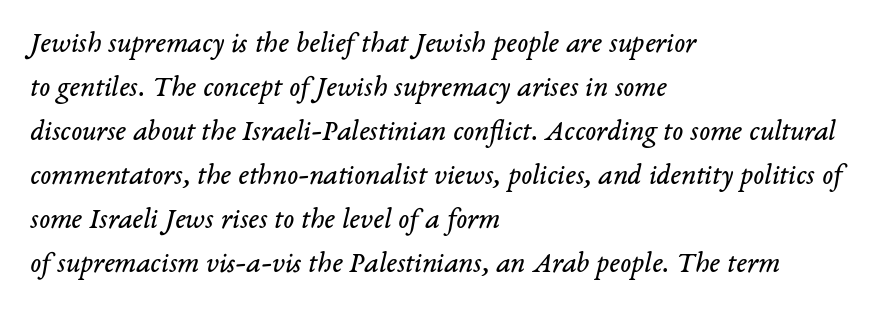
Check where the strokes stop: tiny serifs finish them off. The line texture is even and compact thanks to regular tracking. Plain, unruled lines of type. The rendering applies a slant to the glyphs. The block of text has a typical density, with ordinary space between rows.
